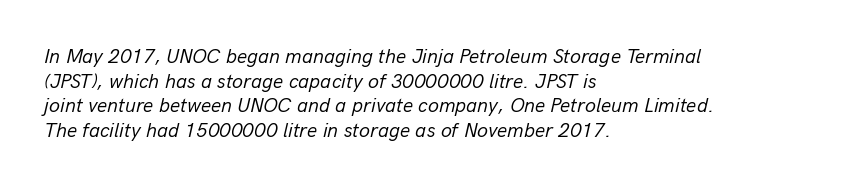
The image shows 20 px text type, italic (leaning right); set left-aligned, line spacing 1.23x, normal letter spacing, not underlined.
